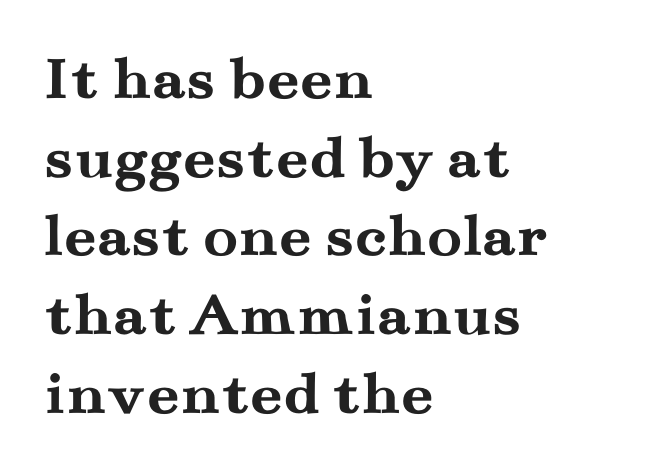
The image shows 64 px semibold, wide serif type, upright; set left-aligned, line spacing 1.23x, normal letter spacing, not underlined; medium stroke contrast and a small x-height.
